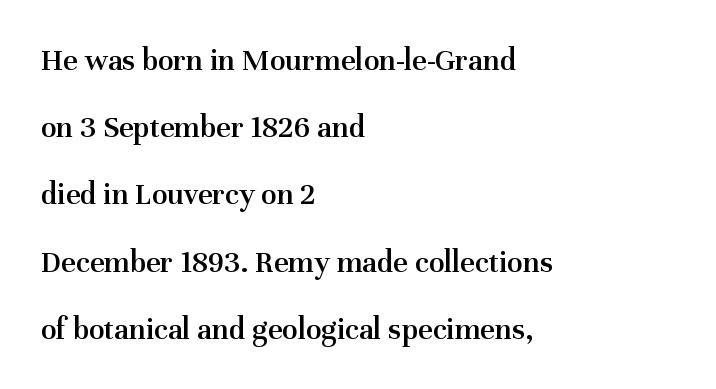
{"serif": "yes", "italic": "no", "bold": "semi", "weight": "semibold", "width": "normal", "stroke_contrast": "medium", "x_height": "medium", "monospaced": "no", "underline": "no", "align": "left", "line_spacing": "loose", "line_spacing_ratio": 2.1, "letter_spacing": "normal", "letter_spacing_em": 0.0, "glyph_px": 32}
